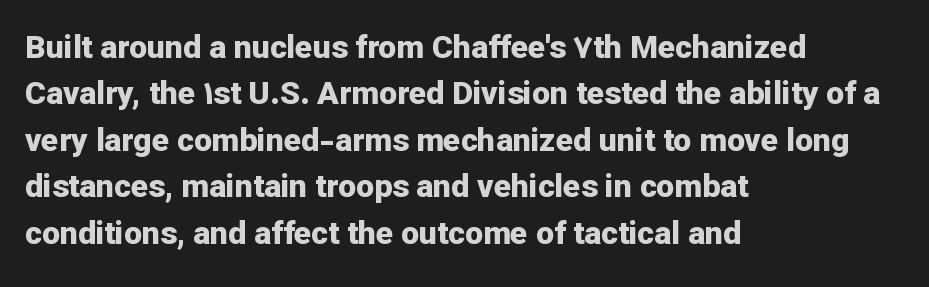
{"serif": "no", "italic": "no", "bold": "yes", "weight": "bold", "width": "normal", "stroke_contrast": "low", "x_height": "medium", "monospaced": "no", "underline": "no", "align": "left", "line_spacing": "normal", "line_spacing_ratio": 1.45, "letter_spacing": "normal", "letter_spacing_em": 0.0, "glyph_px": 32}
